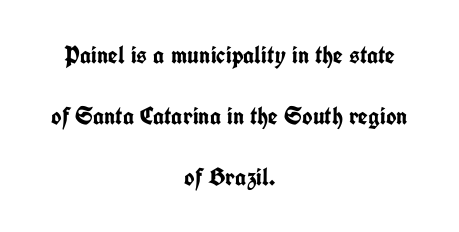
Q: Is the text bold? A: Yes.
Q: Is the text italic (slanted)? A: No, it is upright.
Q: Is the text underlined? A: No.
Q: How is the paragraph aligned? A: Centered.
Q: Is the spacing between letters normal or unusually wide? A: Normal.
Q: Is the spacing between lines tight, normal or loose? A: Loose.
